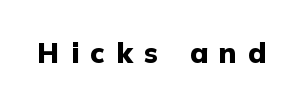
Emphasis by weight is at full strength: bold. The lettering holds an erect, upright posture throughout. I'd call this a sans setting — the letters go barefoot. The glyphs are unaccompanied by any horizontal stroke below them. Substantial extra tracking has been applied to these lines. Note the varied advance widths — an 'i' is clearly narrower than an 'm'.
